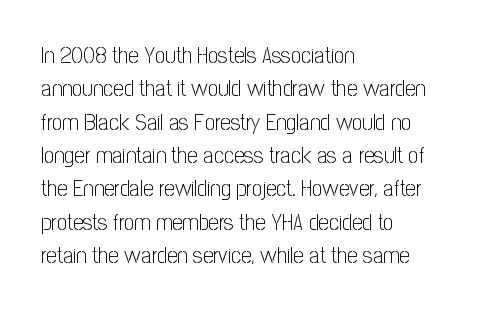
How would I describe the line gaps? Plain and ordinary. Just letters on the line, the space beneath them empty. Alignment: flush left. In terms of posture, this sample is upright.
